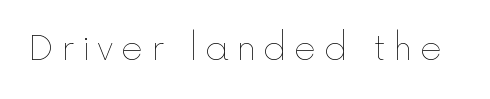
{"italic": "no", "bold": "no", "weight": "thin", "width": "normal", "x_height": "medium", "monospaced": "no", "underline": "no", "letter_spacing": "wide", "letter_spacing_em": 0.22, "glyph_px": 34}
